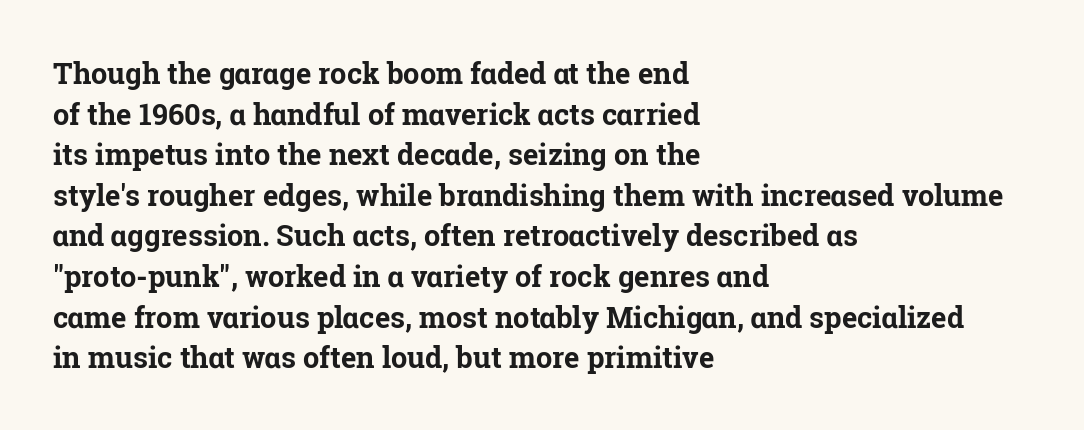
Q: Is the text bold? A: Yes.
Q: Is the text italic (slanted)? A: No, it is upright.
Q: Is the typeface a serif or a sans-serif typeface? A: Serif.
Q: Is the text underlined? A: No.
Q: How is the paragraph aligned? A: Left-aligned.
Q: Is the spacing between letters normal or unusually wide? A: Normal.
Q: Is the spacing between lines tight, normal or loose? A: Normal.
Q: Width (condensed, normal, or wide)? A: Normal.
Q: Stroke contrast? A: Low.
Q: x-height? A: Medium.
Q: Monospaced? A: No.
